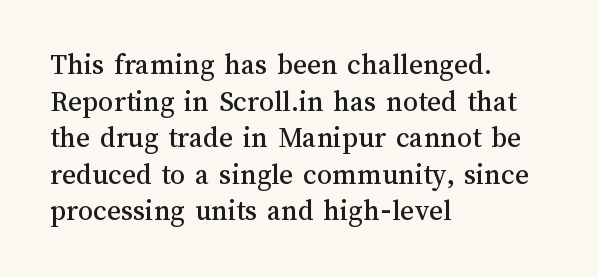
{"italic": "no", "width": "normal", "stroke_contrast": "medium", "x_height": "medium", "monospaced": "no", "underline": "no", "align": "left", "line_spacing_ratio": 1.22, "letter_spacing": "normal", "letter_spacing_em": 0.0, "glyph_px": 30}
